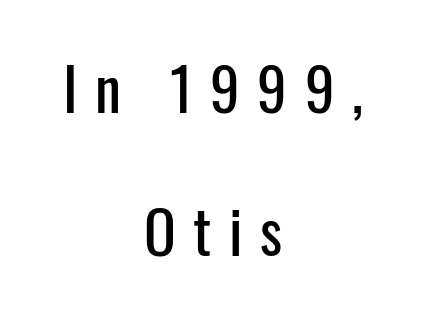
Q: Is the text italic (slanted)? A: No, it is upright.
Q: Is the typeface a serif or a sans-serif typeface? A: Sans-serif.
Q: Is the text underlined? A: No.
Q: How is the paragraph aligned? A: Centered.
Q: Is the spacing between letters normal or unusually wide? A: Unusually wide.
Q: Is the spacing between lines tight, normal or loose? A: Loose.
Q: Width (condensed, normal, or wide)? A: Condensed.
Q: Stroke contrast? A: Low.
Q: x-height? A: Medium.
Q: Monospaced? A: No.
